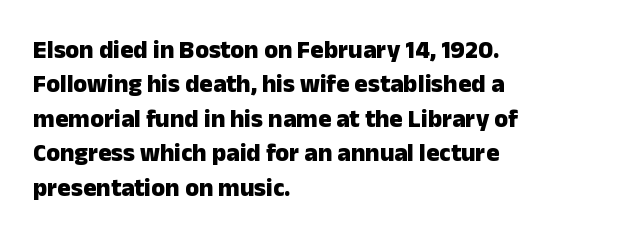
{"italic": "no", "bold": "yes", "underline": "no", "align": "left", "line_spacing": "normal", "line_spacing_ratio": 1.38, "letter_spacing": "normal", "letter_spacing_em": 0.0, "glyph_px": 25}
